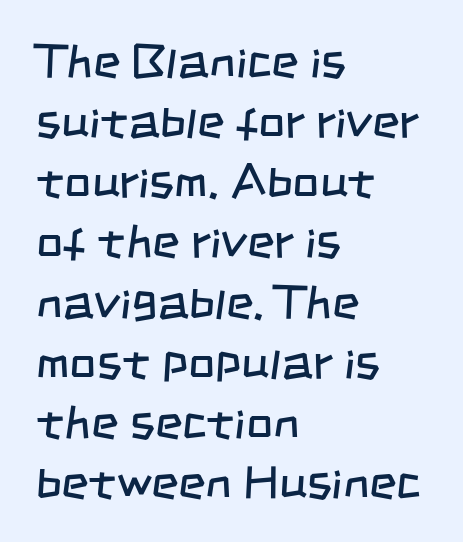
The image shows 47 px regular-weight, condensed sans-serif type; set left-aligned, normal line spacing (1.28x), normal letter spacing, not underlined; low stroke contrast and a large x-height.
